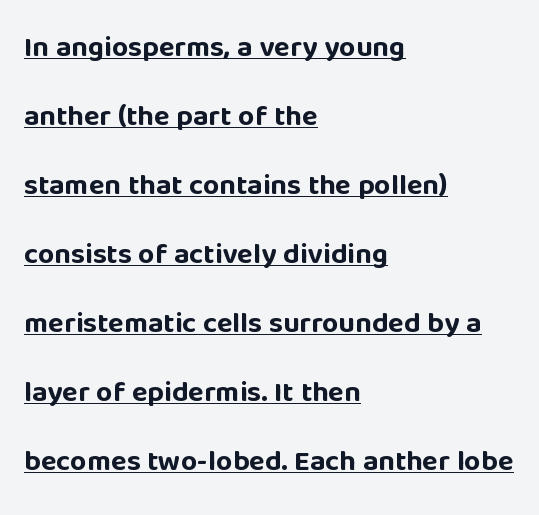
{"serif": "no", "italic": "no", "bold": "yes", "weight": "bold", "width": "normal", "stroke_contrast": "low", "x_height": "large", "monospaced": "no", "underline": "yes", "align": "left", "line_spacing": "loose", "line_spacing_ratio": 2.38, "letter_spacing": "normal", "letter_spacing_em": 0.0, "glyph_px": 29}
